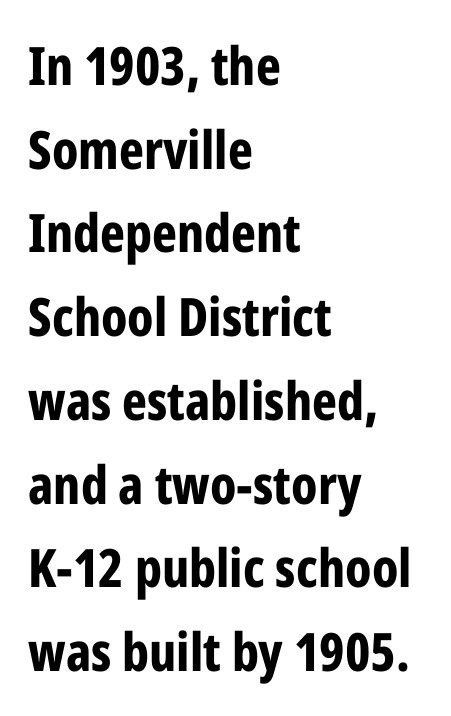
A classic flush-left, rag-right setting is used for this passage. The font's upright variant was chosen for this text. Look at the bottom of the vertical strokes: they stop flat, with no serifs. Weight check: bold — yes, fully.
